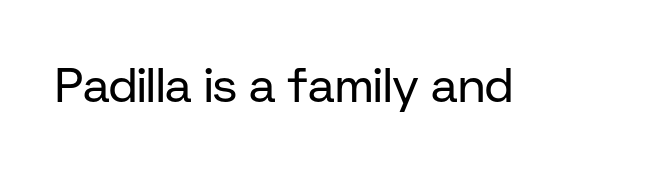
Q: Is the text bold? A: No.
Q: Is the text italic (slanted)? A: No, it is upright.
Q: Is the typeface a serif or a sans-serif typeface? A: Sans-serif.
Q: Is the text underlined? A: No.
Q: Is the spacing between letters normal or unusually wide? A: Normal.
Q: Width (condensed, normal, or wide)? A: Normal.
Q: Stroke contrast? A: Low.
Q: x-height? A: Medium.
Q: Monospaced? A: No.
